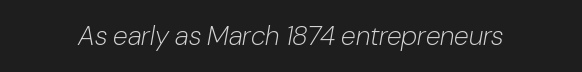
The image shows 27 px text type, italic (leaning right); set normal letter spacing, not underlined.
